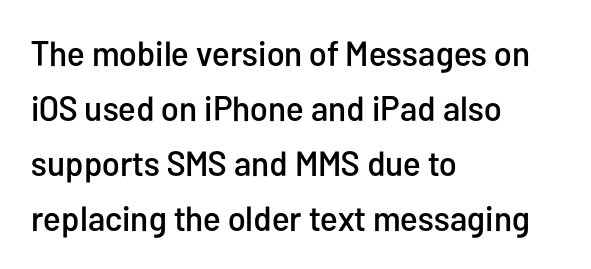
Are there feet on the stems? There aren't — it's a sans. A bare baseline throughout the passage. Students, note that the glyphs here touch the page at normal intervals. This sample has the flowing, uneven cadence of proportional lettering. Unlike italic type, these characters show no tilt at all.
